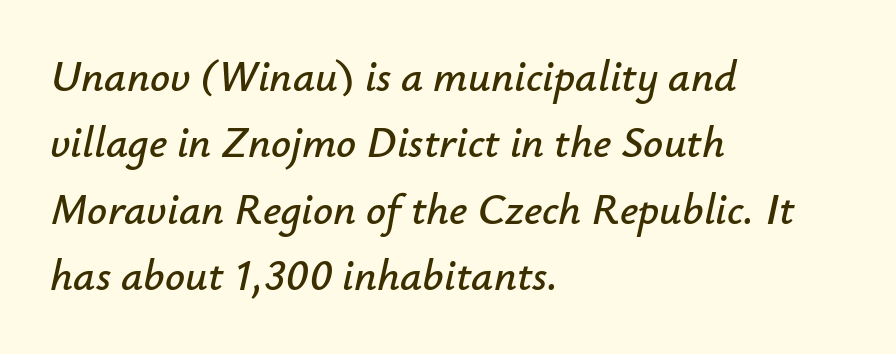
Q: Is the text italic (slanted)? A: Yes, it leans right by about 12 degrees.
Q: Is the text underlined? A: No.
Q: How is the paragraph aligned? A: Left-aligned.
Q: Is the spacing between letters normal or unusually wide? A: Normal.
Q: Is the spacing between lines tight, normal or loose? A: Normal.
Q: Width (condensed, normal, or wide)? A: Normal.
Q: Stroke contrast? A: Low.
Q: x-height? A: Small.
Q: Monospaced? A: No.
